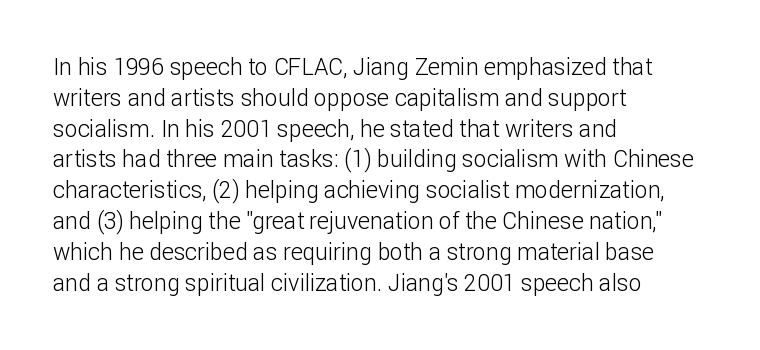
The image shows 23 px text type, upright; set left-aligned, normal line spacing (1.34x), normal letter spacing, not underlined.
